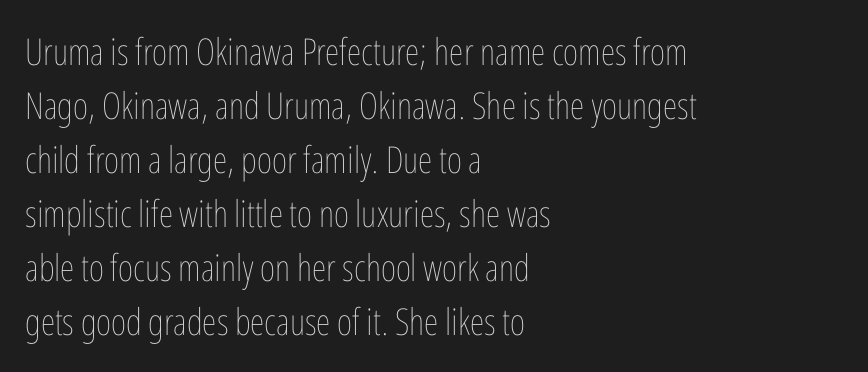
Q: Is the text bold? A: No.
Q: Is the text italic (slanted)? A: No, it is upright.
Q: Is the text underlined? A: No.
Q: How is the paragraph aligned? A: Left-aligned.
Q: Is the spacing between letters normal or unusually wide? A: Normal.
Q: Is the spacing between lines tight, normal or loose? A: Normal.
Q: Width (condensed, normal, or wide)? A: Condensed.
Q: Stroke contrast? A: Low.
Q: x-height? A: Medium.
Q: Monospaced? A: No.
